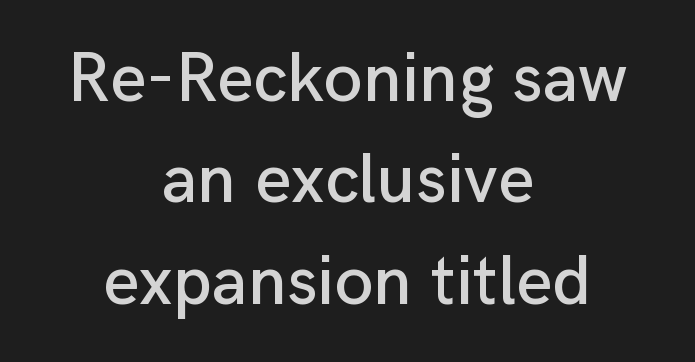
The image shows 70 px sans-serif type, upright; set centered, normal line spacing (1.45x), normal letter spacing, not underlined; low stroke contrast and a medium x-height.
